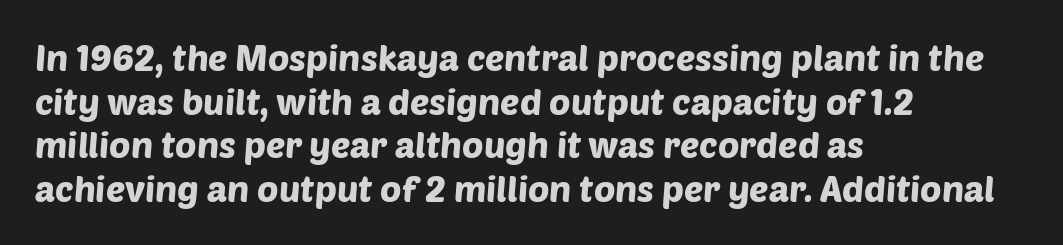
Q: Is the typeface a serif or a sans-serif typeface? A: Sans-serif.
Q: Is the text underlined? A: No.
Q: How is the paragraph aligned? A: Left-aligned.
Q: Is the spacing between letters normal or unusually wide? A: Normal.
Q: Width (condensed, normal, or wide)? A: Normal.
Q: Stroke contrast? A: Low.
Q: x-height? A: Large.
Q: Monospaced? A: No.
